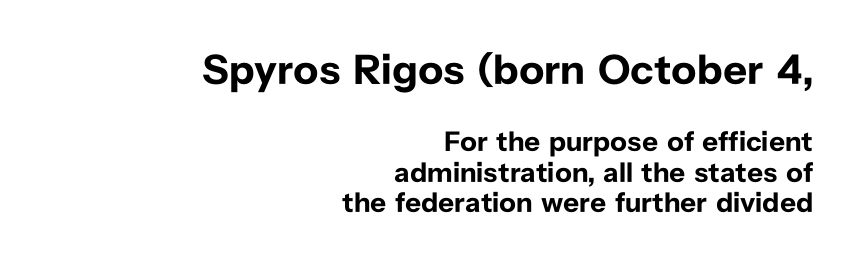
Unmarked baselines from the first word to the last. This sample trades vertical openness for compactness between lines. Do the characters align in a grid? No, the font is proportional. Posture: vertical. Reading down the block, your eye finds every line finishing at a fixed right position. If you squint, the top block still reads clearly — it's the larger of the two.
